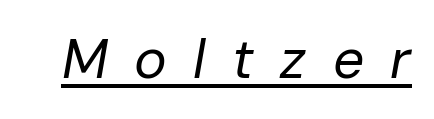
The image shows 55 px regular-weight type, italic (leaning right); set unusually wide letter spacing (+0.48 em), underlined; low stroke contrast and a medium x-height.
